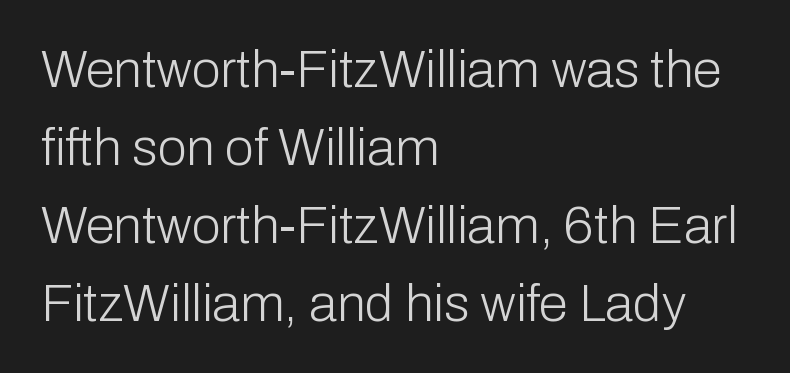
{"serif": "no", "italic": "no", "bold": "no", "weight": "light", "width": "normal", "stroke_contrast": "low", "x_height": "medium", "monospaced": "no", "underline": "no", "align": "left", "line_spacing": "normal", "line_spacing_ratio": 1.5, "letter_spacing": "normal", "letter_spacing_em": 0.0, "glyph_px": 52}
